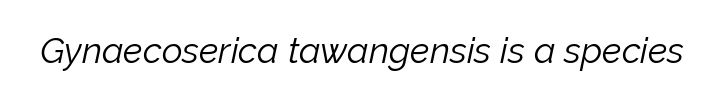
Q: Is the text bold? A: No.
Q: Is the text italic (slanted)? A: Yes, it leans right by about 12 degrees.
Q: Is the text underlined? A: No.
Q: Is the spacing between letters normal or unusually wide? A: Normal.
Q: Width (condensed, normal, or wide)? A: Normal.
Q: Stroke contrast? A: Low.
Q: x-height? A: Medium.
Q: Monospaced? A: No.
